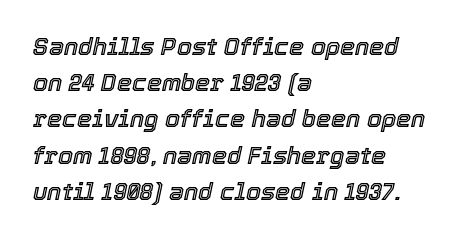
Q: Is the text italic (slanted)? A: Yes, it leans right by about 12 degrees.
Q: Is the text underlined? A: No.
Q: How is the paragraph aligned? A: Left-aligned.
Q: Is the spacing between letters normal or unusually wide? A: Normal.
Q: Is the spacing between lines tight, normal or loose? A: Normal.
